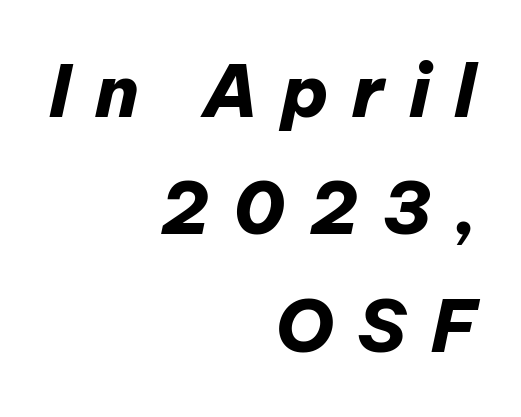
Q: Is the text bold? A: Yes.
Q: Is the text italic (slanted)? A: Yes, it leans right by about 12 degrees.
Q: Is the text underlined? A: No.
Q: How is the paragraph aligned? A: Right-aligned.
Q: Is the spacing between letters normal or unusually wide? A: Unusually wide.
Q: Is the spacing between lines tight, normal or loose? A: Normal.
Q: Width (condensed, normal, or wide)? A: Normal.
Q: Stroke contrast? A: Low.
Q: x-height? A: Medium.
Q: Monospaced? A: No.
